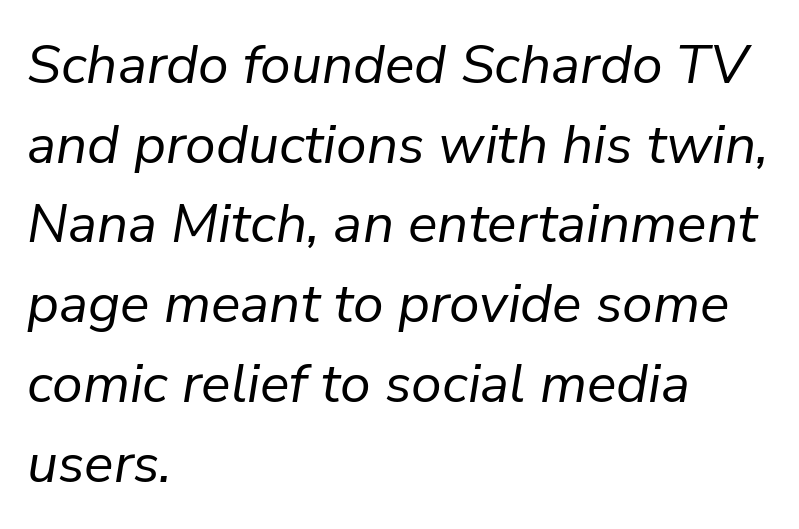
The block of text has a typical density, with ordinary space between rows. Think of a printed novel: that variable character pitch is what you see here. The lines are quadded left. Beneath every word, the page is bare. There's an unmistakable incline to the writing here.
